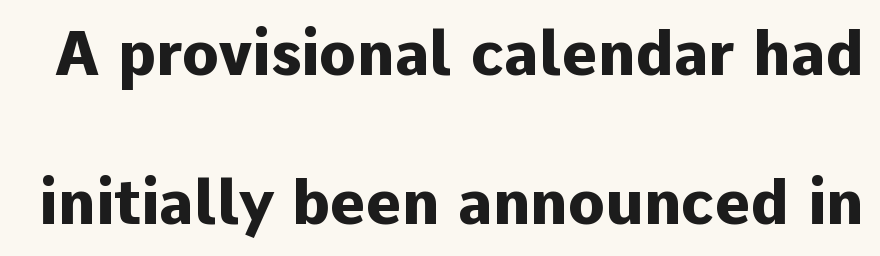
{"serif": "no", "italic": "no", "bold": "yes", "weight": "heavy", "width": "normal", "stroke_contrast": "low", "x_height": "medium", "monospaced": "no", "underline": "no", "line_spacing": "loose", "line_spacing_ratio": 2.45, "letter_spacing": "normal", "letter_spacing_em": 0.0, "glyph_px": 61}
